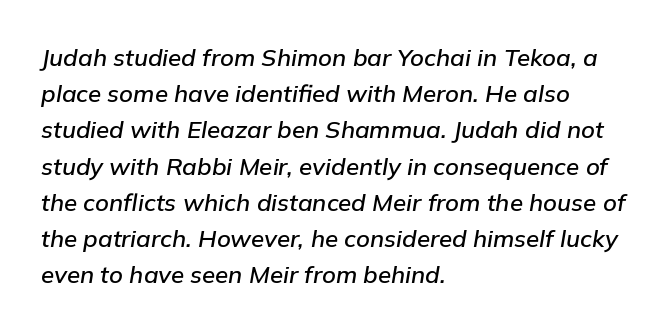
Q: Is the text italic (slanted)? A: Yes, it leans right by about 9 degrees.
Q: Is the text underlined? A: No.
Q: How is the paragraph aligned? A: Left-aligned.
Q: Is the spacing between letters normal or unusually wide? A: Normal.
Q: Is the spacing between lines tight, normal or loose? A: Normal.
